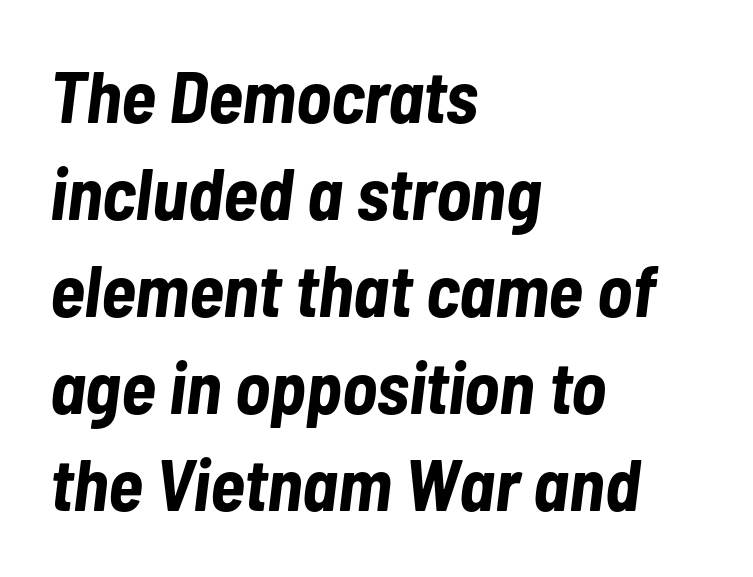
{"italic": "yes", "lean": "right", "slant_degrees": 7, "bold": "yes", "weight": "bold", "width": "condensed", "stroke_contrast": "low", "x_height": "medium", "monospaced": "no", "underline": "no", "align": "left", "line_spacing": "normal", "line_spacing_ratio": 1.33, "letter_spacing": "normal", "letter_spacing_em": 0.0, "glyph_px": 73}
